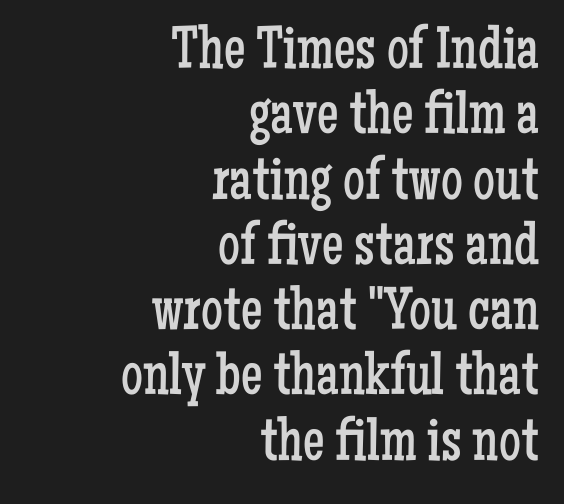
{"serif": "yes", "italic": "no", "bold": "no", "weight": "regular", "width": "condensed", "stroke_contrast": "low", "x_height": "medium", "monospaced": "no", "underline": "no", "align": "right", "line_spacing": "tight", "line_spacing_ratio": 1.07, "letter_spacing": "normal", "letter_spacing_em": 0.0, "glyph_px": 61}
